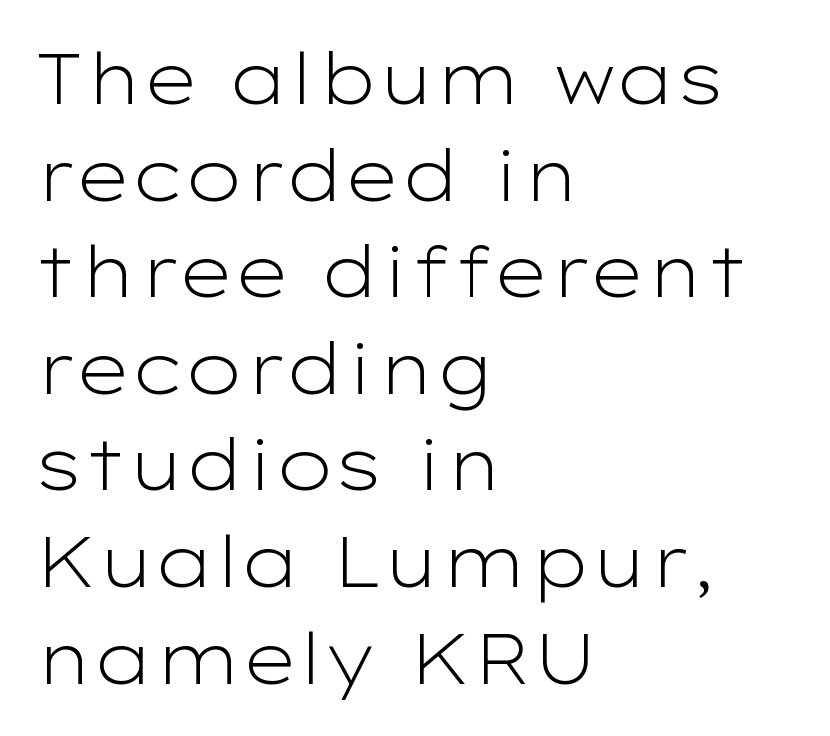
{"serif": "no", "italic": "no", "bold": "no", "weight": "light", "width": "wide", "stroke_contrast": "low", "x_height": "medium", "monospaced": "no", "underline": "no", "align": "left", "line_spacing": "normal", "line_spacing_ratio": 1.38, "letter_spacing": "normal", "letter_spacing_em": 0.0, "glyph_px": 70}
